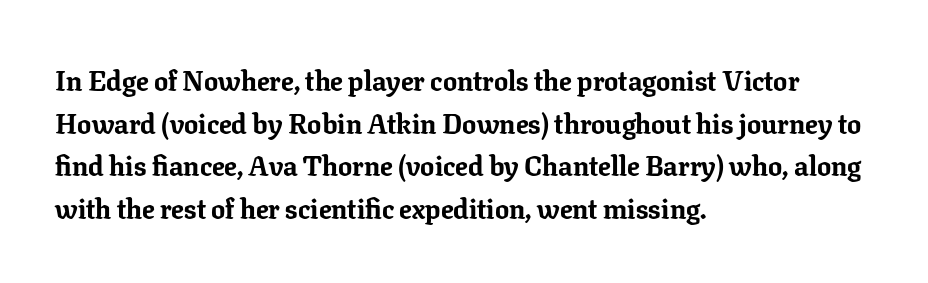
The characters display serif detailing at their extremities. This is roman type, the default non-slanted kind. Heft: maximum for text — a bold. Anything drawn beneath the words? Only blank space.
